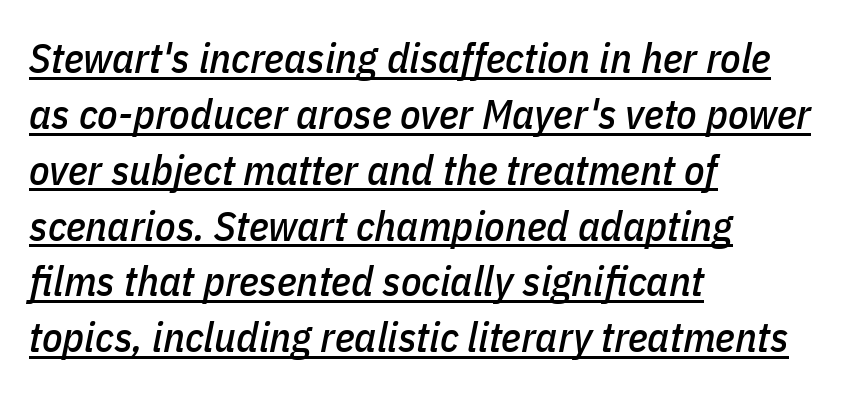
{"italic": "yes", "lean": "right", "slant_degrees": 11, "width": "condensed", "stroke_contrast": "low", "x_height": "medium", "monospaced": "no", "underline": "yes", "align": "left", "line_spacing": "normal", "line_spacing_ratio": 1.33, "letter_spacing": "normal", "letter_spacing_em": 0.0, "glyph_px": 42}
